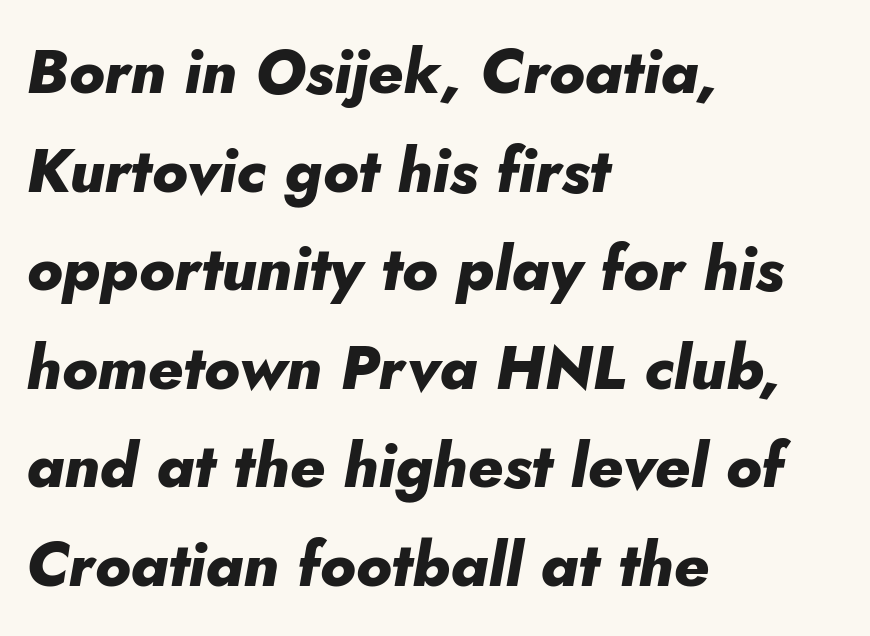
The image shows 62 px heavy type, italic (leaning right); set left-aligned, normal line spacing (1.59x), normal letter spacing, not underlined; low stroke contrast and a small x-height.
